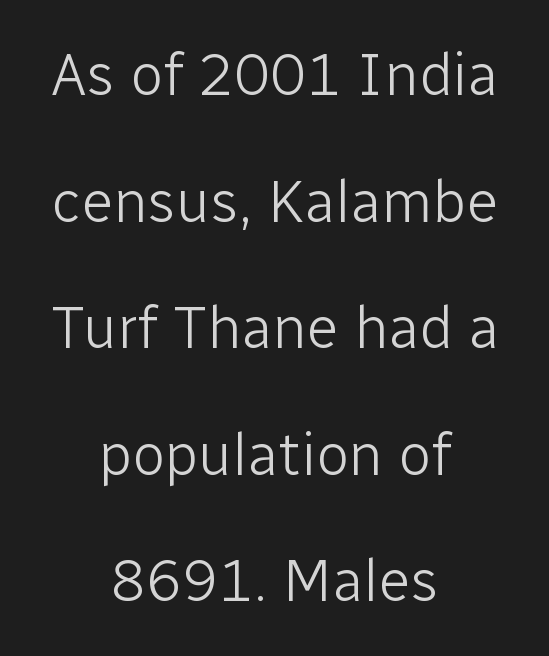
No italicization has been applied; the sample stays upright. Any mark beneath the type? The region is blank. No extra tracking has been applied to these lines. The lines are quadded center.
